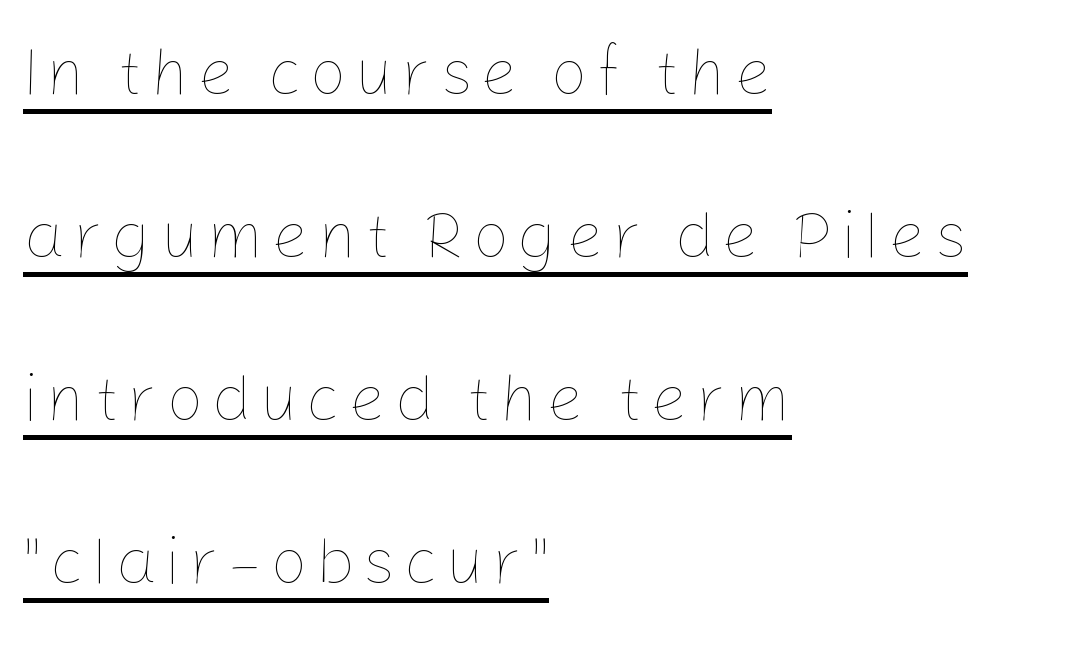
Q: Is the text bold? A: No.
Q: Is the text italic (slanted)? A: No, it is upright.
Q: Is the text underlined? A: Yes.
Q: How is the paragraph aligned? A: Left-aligned.
Q: Is the spacing between lines tight, normal or loose? A: Loose.
Q: Width (condensed, normal, or wide)? A: Normal.
Q: Stroke contrast? A: Low.
Q: x-height? A: Medium.
Q: Monospaced? A: No.
